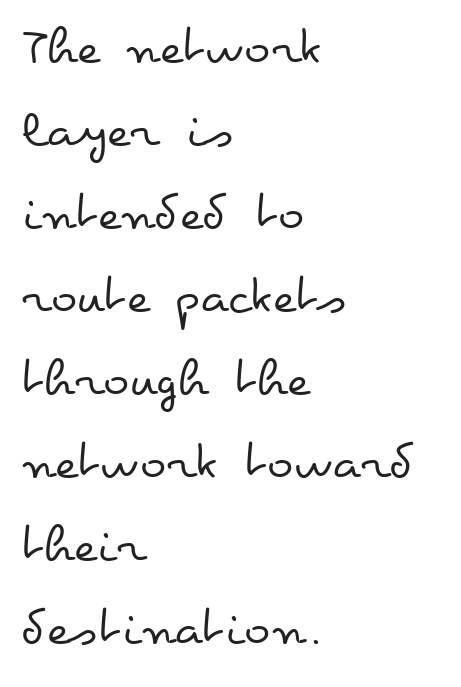
{"italic": "no", "bold": "no", "weight": "regular", "width": "wide", "stroke_contrast": "low", "x_height": "small", "monospaced": "no", "underline": "no", "align": "left", "line_spacing": "normal", "line_spacing_ratio": 1.51, "letter_spacing": "normal", "letter_spacing_em": 0.0, "glyph_px": 55}
